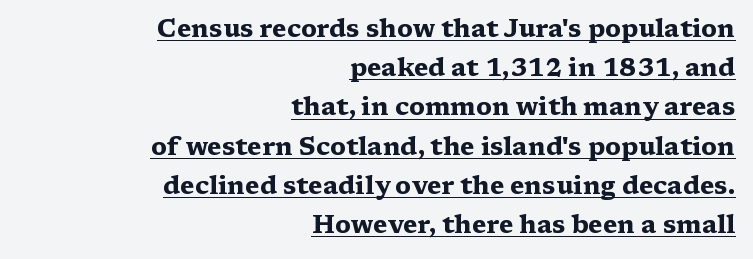
The image shows 25 px bold type, upright; set right-aligned, normal line spacing (1.57x), normal letter spacing, underlined.
